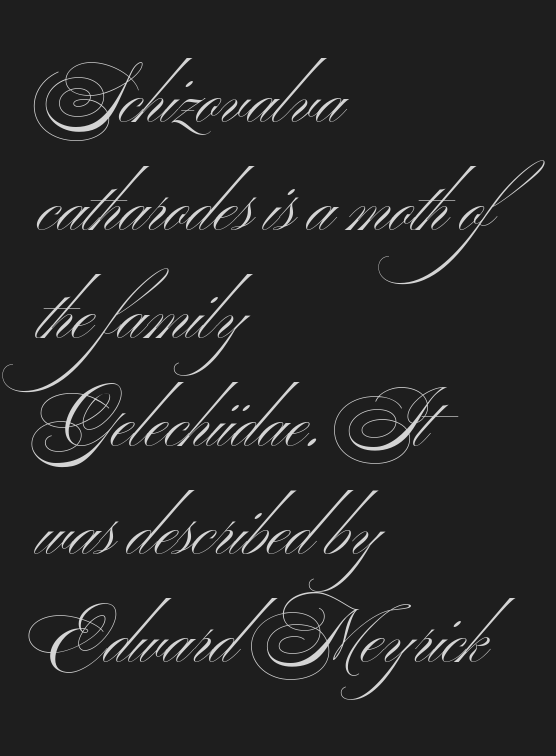
Q: Is the text bold? A: No.
Q: Is the text italic (slanted)? A: Yes.
Q: Is the typeface a serif or a sans-serif typeface? A: Sans-serif.
Q: Is the text underlined? A: No.
Q: How is the paragraph aligned? A: Left-aligned.
Q: Is the spacing between letters normal or unusually wide? A: Normal.
Q: Is the spacing between lines tight, normal or loose? A: Normal.
Q: Width (condensed, normal, or wide)? A: Wide.
Q: Stroke contrast? A: Medium.
Q: x-height? A: Small.
Q: Monospaced? A: No.
